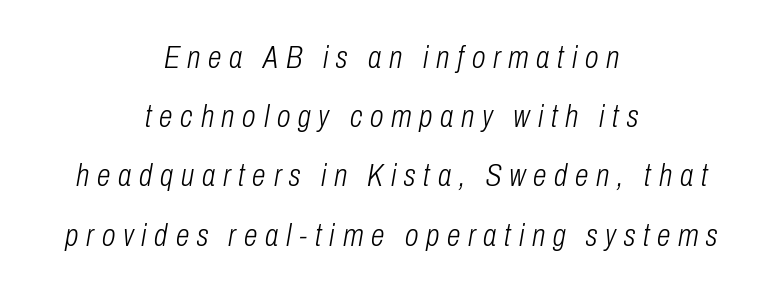
{"italic": "yes", "lean": "right", "slant_degrees": 10, "bold": "no", "weight": "light", "width": "condensed", "stroke_contrast": "low", "x_height": "medium", "monospaced": "no", "underline": "no", "align": "center", "line_spacing": "loose", "line_spacing_ratio": 1.91, "letter_spacing": "wide", "letter_spacing_em": 0.25, "glyph_px": 31}
